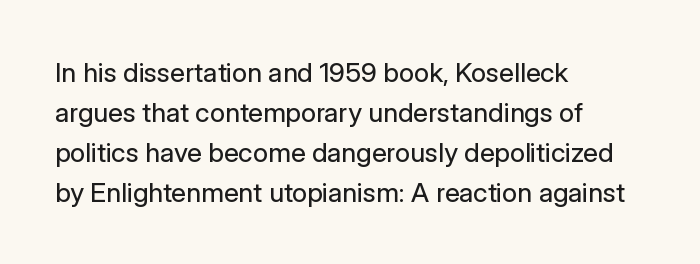
Q: Is the text bold? A: No.
Q: Is the text italic (slanted)? A: No, it is upright.
Q: Is the text underlined? A: No.
Q: How is the paragraph aligned? A: Left-aligned.
Q: Is the spacing between letters normal or unusually wide? A: Normal.
Q: Is the spacing between lines tight, normal or loose? A: Normal.
